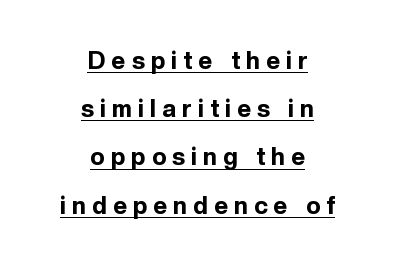
The image shows 24 px bold type, upright; set centered, loose line spacing (2.01x), unusually wide letter spacing (+0.26 em), underlined.
